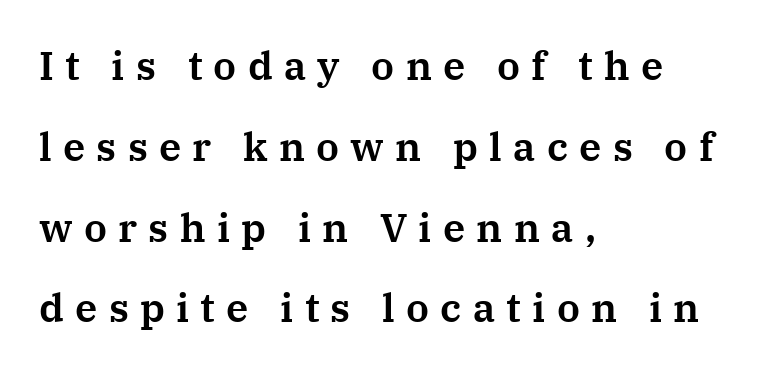
Look at the tracking — it's clearly loosened, letters drifting apart. Notice the wide empty band between every row — that's loose leading. Varying glyph widths throughout — classic text-font behaviour. The strip under each line holds only bare page. Alignment: flush left.
